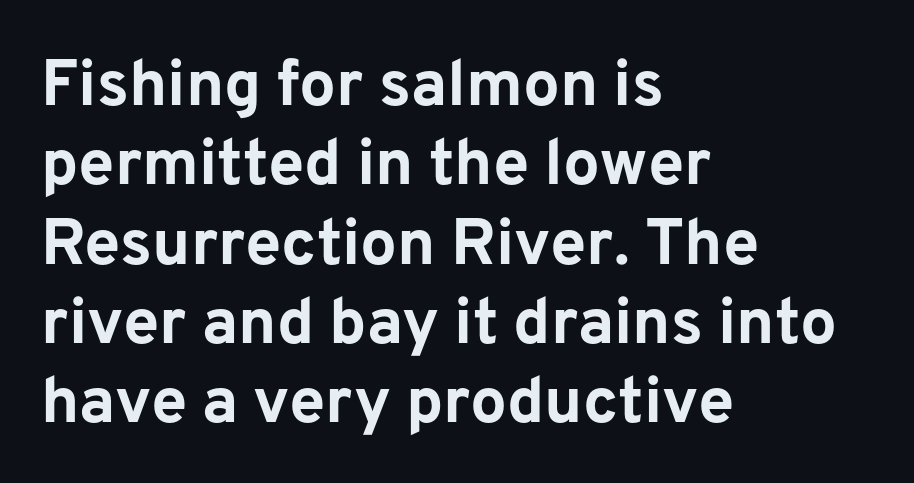
{"serif": "no", "italic": "no", "bold": "yes", "weight": "bold", "width": "normal", "stroke_contrast": "low", "x_height": "medium", "monospaced": "no", "underline": "no", "align": "left", "line_spacing_ratio": 1.22, "letter_spacing": "normal", "letter_spacing_em": 0.0, "glyph_px": 65}
